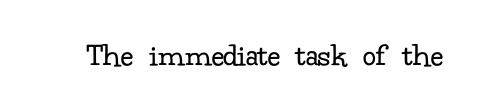
Q: Is the text bold? A: No.
Q: Is the text italic (slanted)? A: No, it is upright.
Q: Is the typeface a serif or a sans-serif typeface? A: Serif.
Q: Is the text underlined? A: No.
Q: Is the spacing between letters normal or unusually wide? A: Normal.
Q: Width (condensed, normal, or wide)? A: Normal.
Q: Stroke contrast? A: Low.
Q: x-height? A: Small.
Q: Monospaced? A: No.
